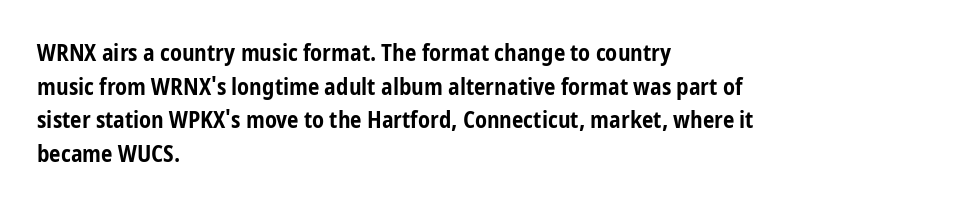
Each line starts at the same left margin while the right side varies. One glance says typical: line gaps are just what's usual. Nope, not italic — everything's standing straight. Plenty of ink on the page — the face is bold.
